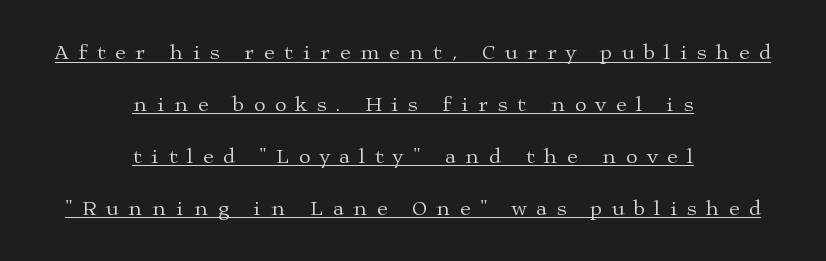
The weight would be labelled regular, book, light, or lighter still. The letters stand upright; this is a roman face. Compared with typical body copy, the letter spacing here is much looser. Which margin do the lines hug? Neither — every line sits in the middle.
